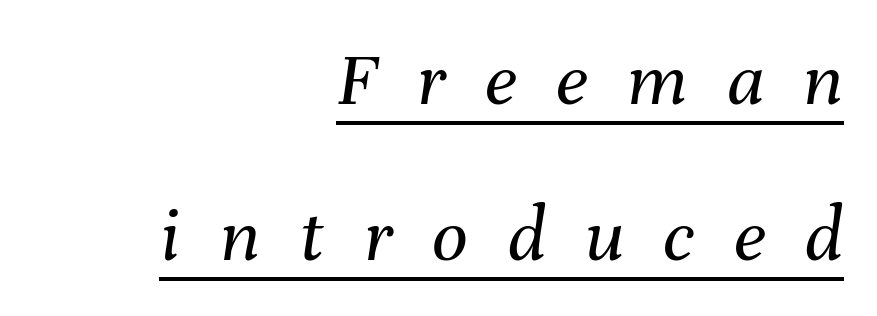
The image shows 79 px regular-weight type, italic (leaning right); set right-aligned, loose line spacing (1.97x), unusually wide letter spacing (+0.5 em), underlined; medium stroke contrast and a medium x-height.
